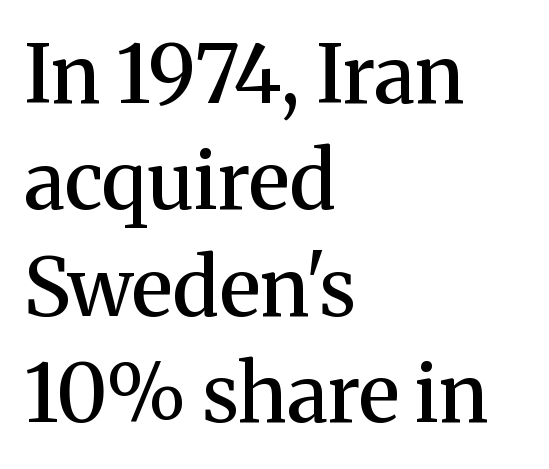
The image shows 80 px semibold serif type, upright; set left-aligned, normal line spacing (1.33x), normal letter spacing, not underlined; medium stroke contrast and a medium x-height.
